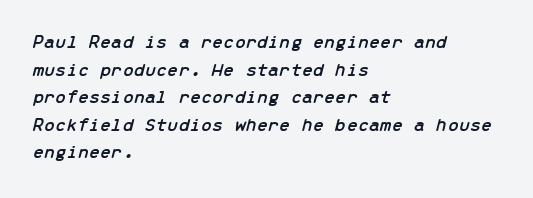
It's the slanting kind of type. Layout note: lines flush left. The line texture is even and compact thanks to regular tracking. The passage shown stacks its lines at a standard gap.
